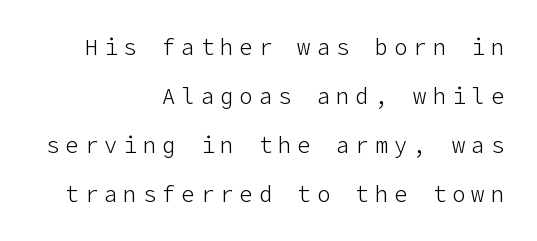
Q: Is the text bold? A: No.
Q: Is the text italic (slanted)? A: No, it is upright.
Q: Is the text underlined? A: No.
Q: How is the paragraph aligned? A: Right-aligned.
Q: Is the spacing between letters normal or unusually wide? A: Unusually wide.
Q: Is the spacing between lines tight, normal or loose? A: Loose.
